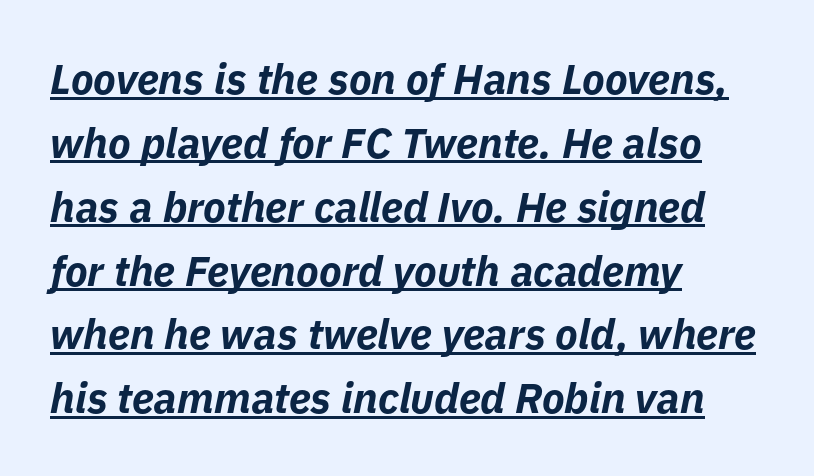
{"italic": "yes", "lean": "right", "slant_degrees": 11, "bold": "yes", "weight": "bold", "width": "normal", "stroke_contrast": "low", "x_height": "medium", "monospaced": "no", "underline": "yes", "align": "left", "line_spacing": "normal", "line_spacing_ratio": 1.52, "letter_spacing": "normal", "letter_spacing_em": 0.0, "glyph_px": 42}
